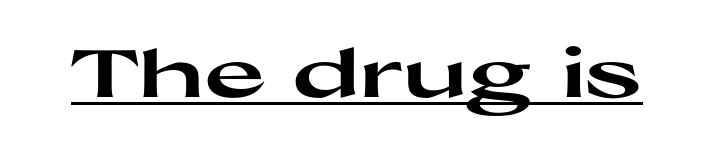
The image shows 66 px heavy, wide sans-serif type, upright; set normal letter spacing, underlined; high stroke contrast and a medium x-height.
